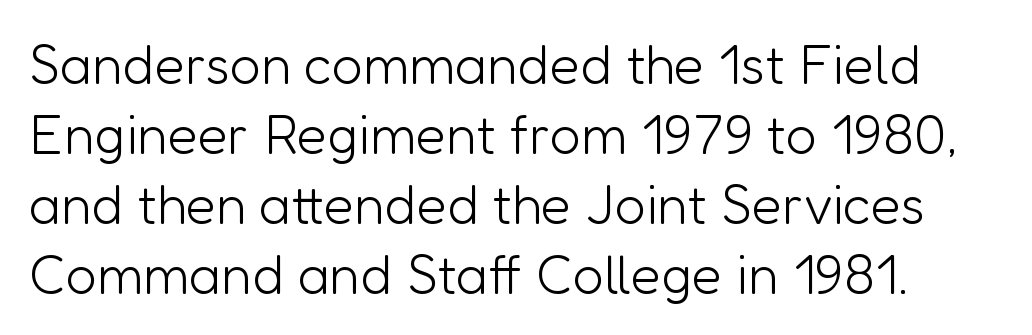
The image shows 55 px light sans-serif type, upright; set normal line spacing (1.27x), normal letter spacing, not underlined; low stroke contrast and a medium x-height.
